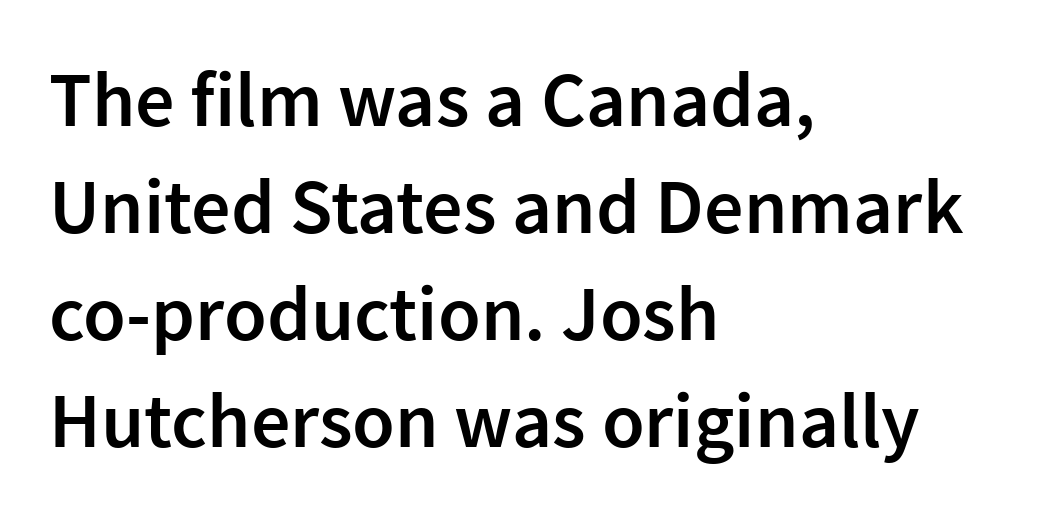
{"serif": "no", "italic": "no", "bold": "semi", "weight": "semibold", "width": "normal", "stroke_contrast": "low", "x_height": "medium", "monospaced": "no", "underline": "no", "align": "left", "line_spacing": "normal", "line_spacing_ratio": 1.37, "letter_spacing": "normal", "letter_spacing_em": 0.0, "glyph_px": 78}
